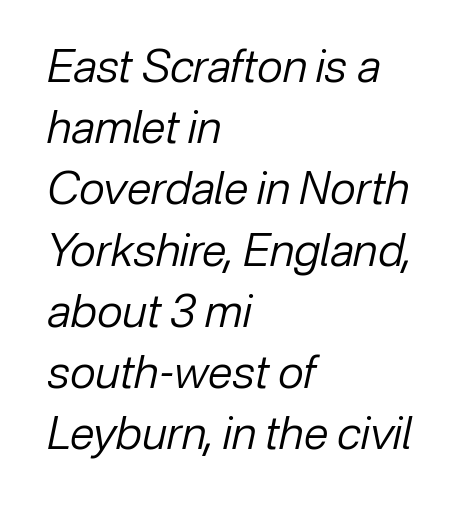
{"italic": "yes", "lean": "right", "slant_degrees": 12, "bold": "no", "weight": "regular", "width": "normal", "stroke_contrast": "low", "x_height": "medium", "monospaced": "no", "underline": "no", "align": "left", "line_spacing": "normal", "line_spacing_ratio": 1.36, "letter_spacing": "normal", "letter_spacing_em": 0.0, "glyph_px": 45}
